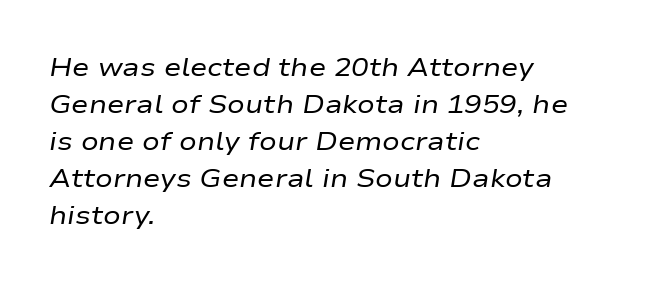
{"italic": "yes", "lean": "right", "slant_degrees": 9, "bold": "no", "underline": "no", "align": "left", "line_spacing": "normal", "line_spacing_ratio": 1.42, "letter_spacing": "normal", "letter_spacing_em": 0.0, "glyph_px": 26}
